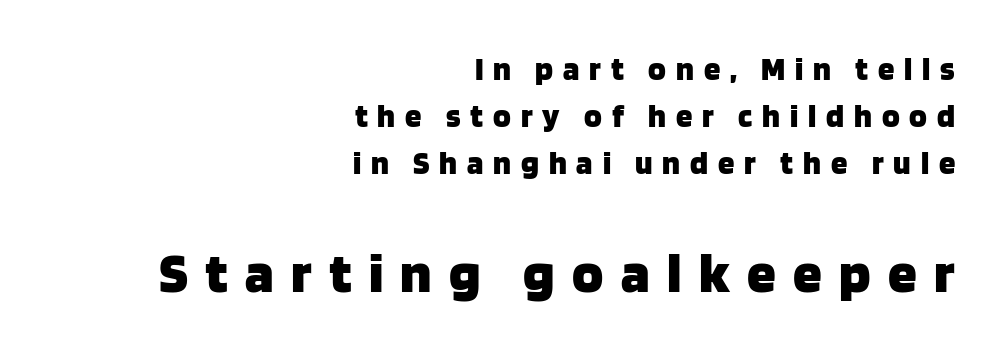
{"serif": "no", "italic": "no", "bold": "yes", "weight": "heavy", "width": "normal", "stroke_contrast": "low", "x_height": "large", "monospaced": "no", "underline": "no", "align": "right", "line_spacing": "normal", "line_spacing_ratio": 1.43, "letter_spacing": "wide", "letter_spacing_em": 0.3, "larger_block": "second", "size_ratio": 1.76, "glyph_px": 58}
